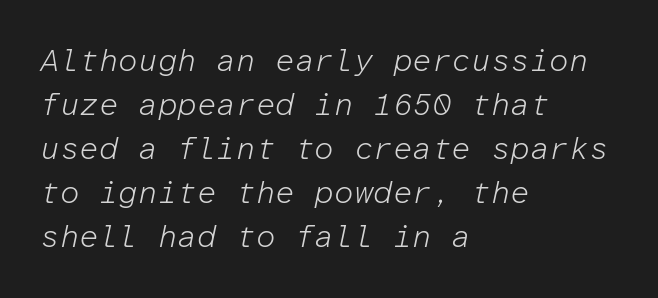
Q: Is the text bold? A: No.
Q: Is the text italic (slanted)? A: Yes, it leans right by about 12 degrees.
Q: Is the text underlined? A: No.
Q: How is the paragraph aligned? A: Left-aligned.
Q: Is the spacing between letters normal or unusually wide? A: Normal.
Q: Is the spacing between lines tight, normal or loose? A: Normal.
Q: Width (condensed, normal, or wide)? A: Normal.
Q: Stroke contrast? A: Low.
Q: x-height? A: Medium.
Q: Monospaced? A: Yes.
